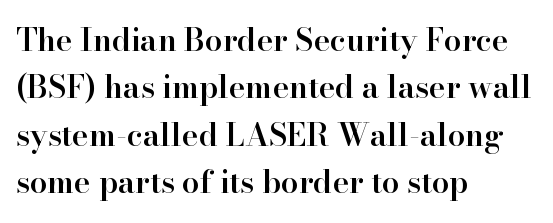
The image shows 31 px semibold serif type, upright; set left-aligned, normal line spacing (1.53x), normal letter spacing, not underlined; high stroke contrast and a small x-height.
